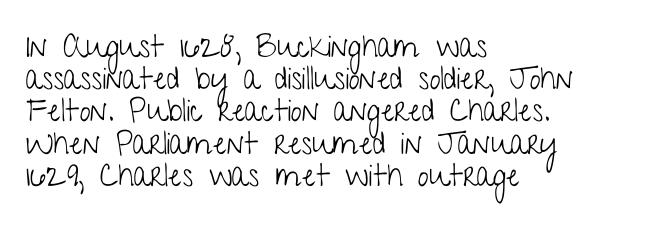
One glance says dense: line gaps are narrower than usual. This rendering features lettering with no underline. Glyph-to-glyph distance matches everyday printed text. The strokes are not fattened; the text isn't bold. Posture: vertical. A typesetter would call this proportional, since set widths differ per character.
